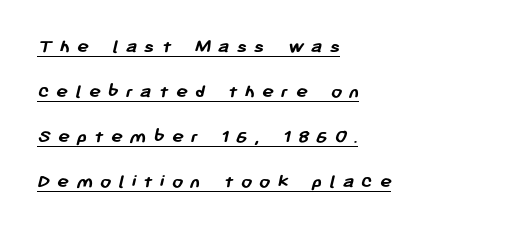
{"bold": "yes", "underline": "yes", "align": "left", "line_spacing": "loose", "line_spacing_ratio": 2.25, "letter_spacing": "wide", "letter_spacing_em": 0.35, "glyph_px": 20}
